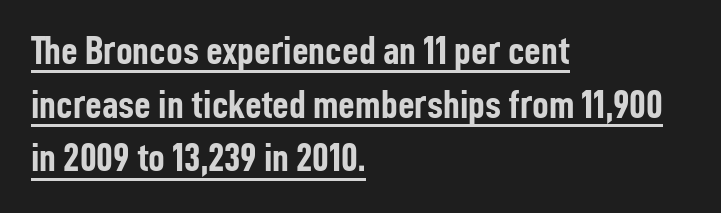
Which margin do the lines hug? The left one — the right edge is uneven. The face used here is proportionally spaced, like ordinary book or web type. Heavy, bold letterforms. This rendering employs a face without finishing strokes, i.e., a sans-serif. Quick note: interline space is typical. The face used here appears with an underline applied.
